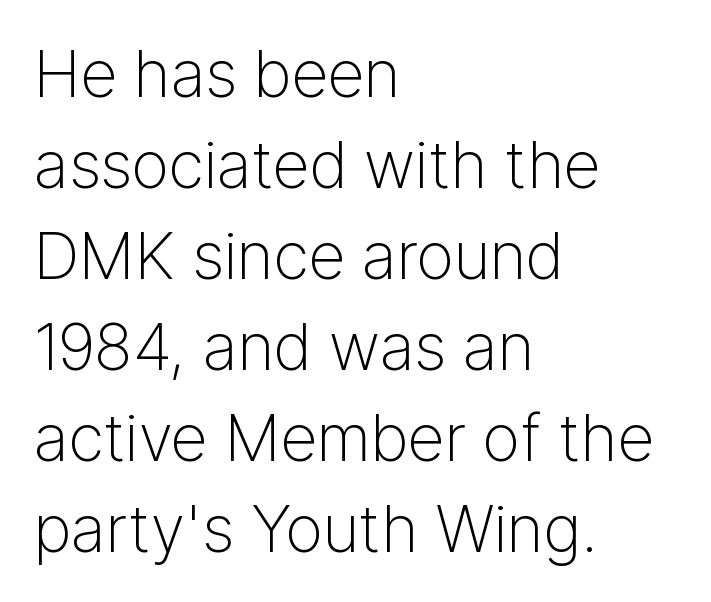
Q: Is the text bold? A: No.
Q: Is the text italic (slanted)? A: No, it is upright.
Q: Is the typeface a serif or a sans-serif typeface? A: Sans-serif.
Q: Is the text underlined? A: No.
Q: How is the paragraph aligned? A: Left-aligned.
Q: Is the spacing between letters normal or unusually wide? A: Normal.
Q: Is the spacing between lines tight, normal or loose? A: Normal.
Q: Width (condensed, normal, or wide)? A: Normal.
Q: Stroke contrast? A: Low.
Q: x-height? A: Medium.
Q: Monospaced? A: No.
